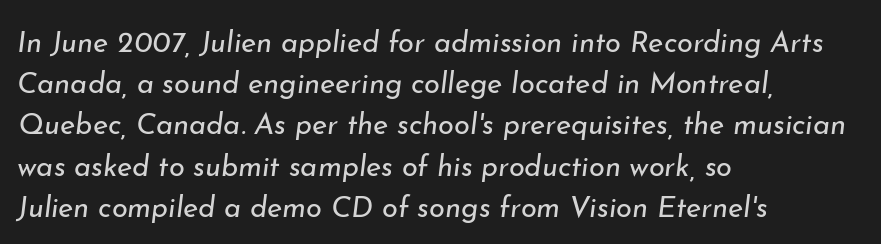
Q: Is the text bold? A: No.
Q: Is the text italic (slanted)? A: Yes, it leans right by about 7 degrees.
Q: Is the text underlined? A: No.
Q: How is the paragraph aligned? A: Left-aligned.
Q: Is the spacing between letters normal or unusually wide? A: Normal.
Q: Is the spacing between lines tight, normal or loose? A: Normal.
Q: Width (condensed, normal, or wide)? A: Normal.
Q: Stroke contrast? A: Low.
Q: x-height? A: Small.
Q: Monospaced? A: No.
